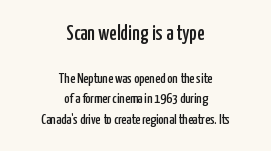
The image shows 21 px text type, upright; set centered, normal line spacing (1.47x), normal letter spacing, not underlined; the first (top) block is 1.5x larger.
